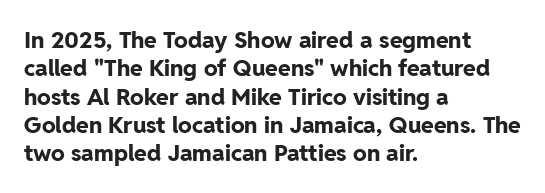
Plain, unruled lines of type. Heft: maximum for text — a bold. The tracking reads as untouched default to a designer's eye. Nope, not italic — everything's standing straight.
